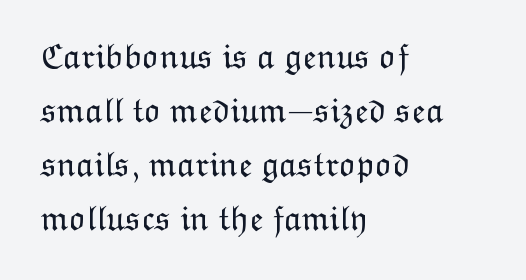
The image shows 36 px light type, upright; set left-aligned, normal line spacing (1.5x), normal letter spacing, not underlined; low stroke contrast and a medium x-height.
